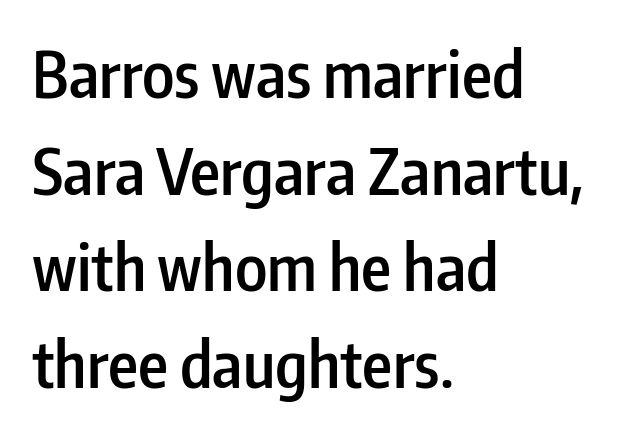
{"serif": "no", "italic": "no", "bold": "semi", "weight": "semibold", "width": "condensed", "stroke_contrast": "low", "x_height": "medium", "monospaced": "no", "underline": "no", "align": "left", "line_spacing": "normal", "line_spacing_ratio": 1.51, "letter_spacing": "normal", "letter_spacing_em": 0.0, "glyph_px": 64}
